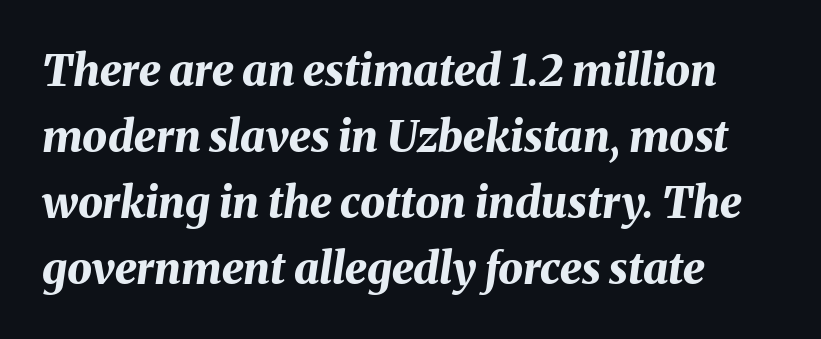
{"italic": "yes", "lean": "right", "slant_degrees": 8, "bold": "yes", "weight": "bold", "width": "normal", "stroke_contrast": "medium", "x_height": "medium", "monospaced": "no", "underline": "no", "align": "left", "line_spacing": "normal", "line_spacing_ratio": 1.5, "letter_spacing": "normal", "letter_spacing_em": 0.0, "glyph_px": 44}
